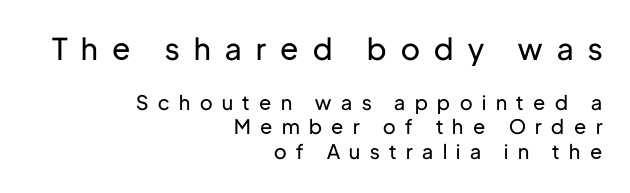
Q: Is the text bold? A: No.
Q: Is the text italic (slanted)? A: No, it is upright.
Q: Is the typeface a serif or a sans-serif typeface? A: Sans-serif.
Q: Is the text underlined? A: No.
Q: How is the paragraph aligned? A: Right-aligned.
Q: Is the spacing between letters normal or unusually wide? A: Unusually wide.
Q: Which block of text is set in a larger size, the first (top) or the second (bottom)? A: The first (top) one.
Q: Width (condensed, normal, or wide)? A: Normal.
Q: Stroke contrast? A: Low.
Q: x-height? A: Medium.
Q: Monospaced? A: No.
